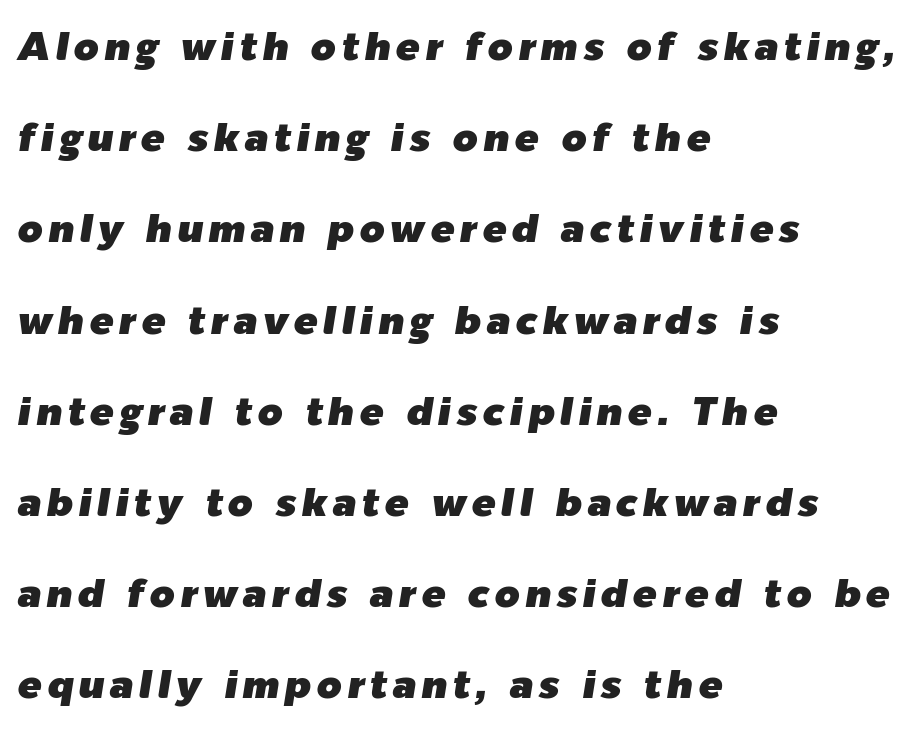
The image shows 40 px text type, italic (leaning right); set left-aligned, loose line spacing (2.28x), not underlined; low stroke contrast and a medium x-height.
